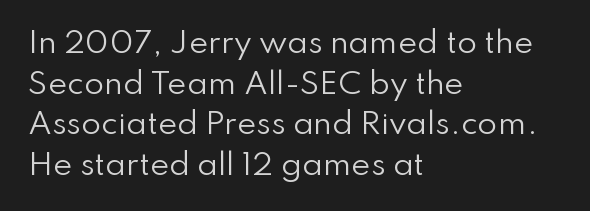
{"serif": "no", "italic": "no", "bold": "no", "weight": "regular", "width": "normal", "stroke_contrast": "low", "x_height": "small", "monospaced": "no", "underline": "no", "align": "left", "line_spacing": "normal", "line_spacing_ratio": 1.4, "letter_spacing": "normal", "letter_spacing_em": 0.0, "glyph_px": 29}
